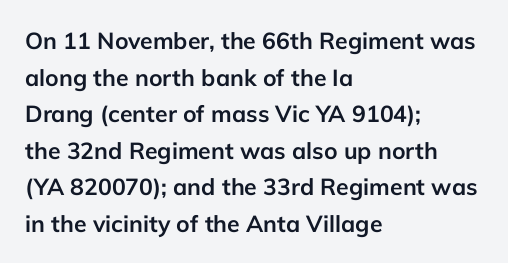
{"italic": "no", "bold": "yes", "underline": "no", "align": "left", "line_spacing": "normal", "line_spacing_ratio": 1.59, "letter_spacing": "normal", "letter_spacing_em": 0.0, "glyph_px": 23}
